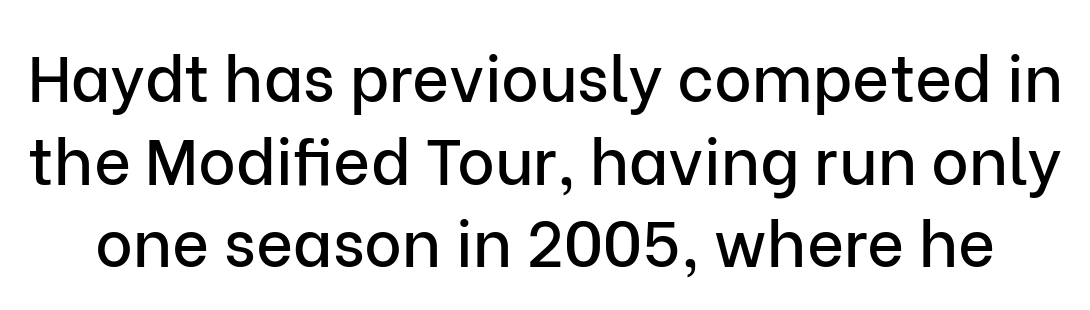
Q: Is the text italic (slanted)? A: No, it is upright.
Q: Is the typeface a serif or a sans-serif typeface? A: Sans-serif.
Q: Is the text underlined? A: No.
Q: Is the spacing between letters normal or unusually wide? A: Normal.
Q: Is the spacing between lines tight, normal or loose? A: Normal.
Q: Width (condensed, normal, or wide)? A: Normal.
Q: Stroke contrast? A: Low.
Q: x-height? A: Medium.
Q: Monospaced? A: No.
